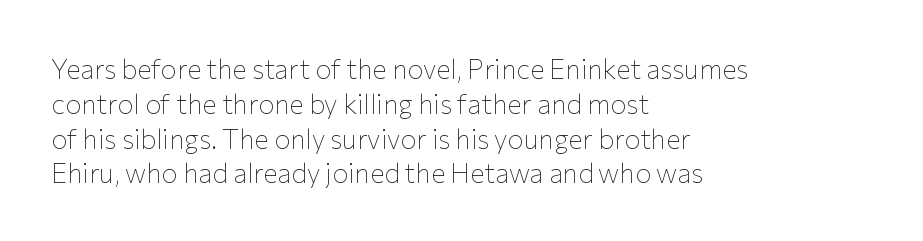
This sample keeps an unexceptional amount of space between lines. Characters remain perfectly vertical along every line. The gap between lines stays unmarked. Is this a heavy cut? Hardly; it is regular or lighter.
